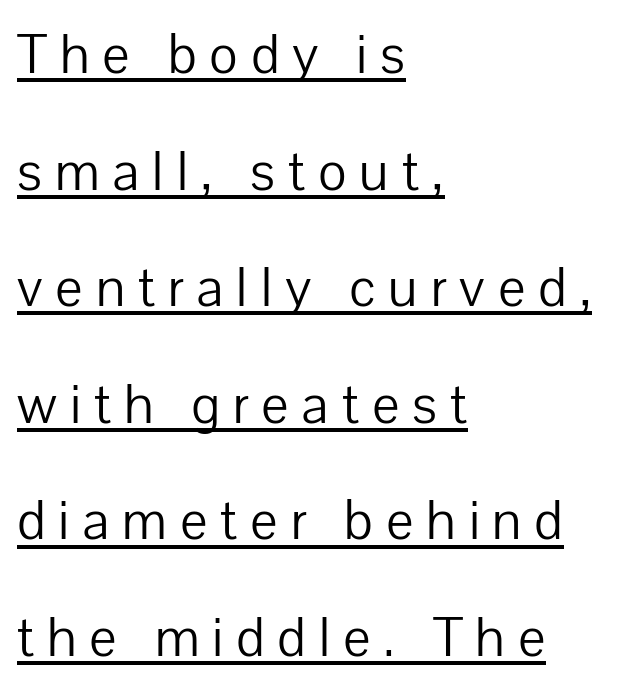
Observe the absence of serifs on each vertical stroke in this sample. The face used here appears with an underline applied. Posture: straight, roman, zero tilt. Compared with a centered layout, this one pins lines to the left instead.
